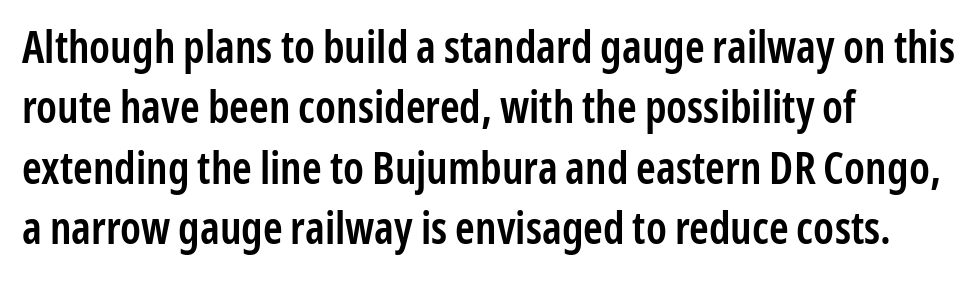
Q: Is the text bold? A: Semi-bold.
Q: Is the text italic (slanted)? A: No, it is upright.
Q: Is the typeface a serif or a sans-serif typeface? A: Sans-serif.
Q: Is the text underlined? A: No.
Q: How is the paragraph aligned? A: Left-aligned.
Q: Is the spacing between letters normal or unusually wide? A: Normal.
Q: Is the spacing between lines tight, normal or loose? A: Normal.
Q: Width (condensed, normal, or wide)? A: Condensed.
Q: Stroke contrast? A: Low.
Q: x-height? A: Medium.
Q: Monospaced? A: No.
